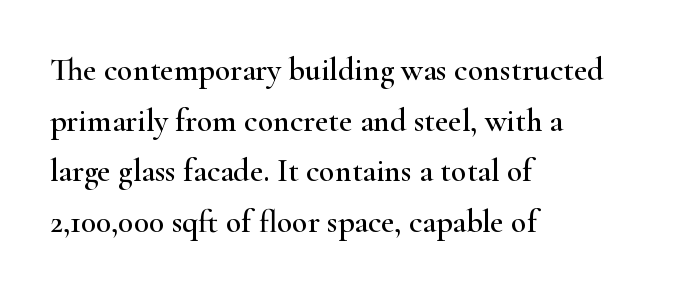
Q: Is the text italic (slanted)? A: No, it is upright.
Q: Is the typeface a serif or a sans-serif typeface? A: Serif.
Q: Is the text underlined? A: No.
Q: How is the paragraph aligned? A: Left-aligned.
Q: Is the spacing between letters normal or unusually wide? A: Normal.
Q: Is the spacing between lines tight, normal or loose? A: Normal.
Q: Width (condensed, normal, or wide)? A: Wide.
Q: Stroke contrast? A: High.
Q: x-height? A: Small.
Q: Monospaced? A: No.
